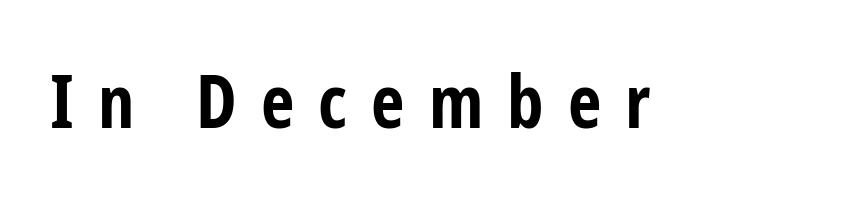
The font is running at its bold setting. This sample has the flowing, uneven cadence of proportional lettering. The lettering stays uniformly vertical, giving the passage a roman look. Check the space under the baseline: it is left empty.
